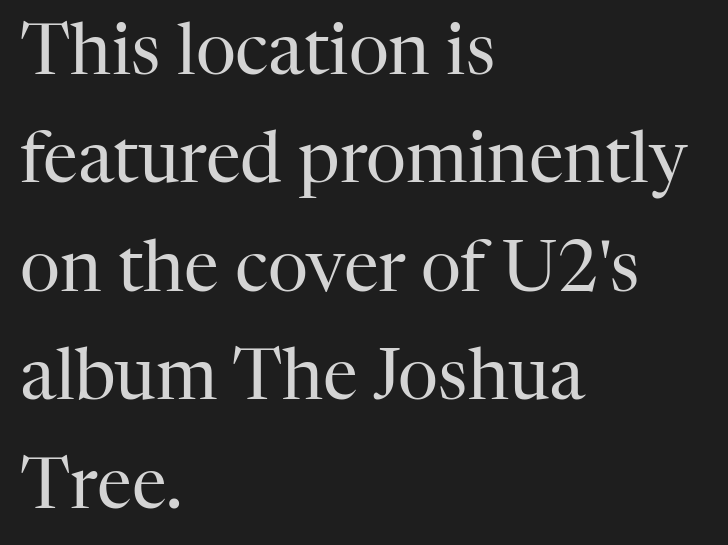
Q: Is the text bold? A: No.
Q: Is the text italic (slanted)? A: No, it is upright.
Q: Is the typeface a serif or a sans-serif typeface? A: Serif.
Q: Is the text underlined? A: No.
Q: How is the paragraph aligned? A: Left-aligned.
Q: Is the spacing between letters normal or unusually wide? A: Normal.
Q: Is the spacing between lines tight, normal or loose? A: Normal.
Q: Width (condensed, normal, or wide)? A: Normal.
Q: Stroke contrast? A: High.
Q: x-height? A: Medium.
Q: Monospaced? A: No.
